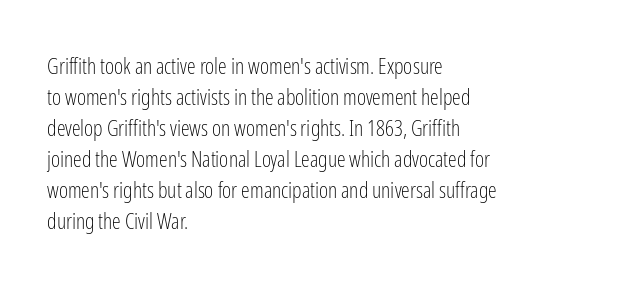
Q: Is the text bold? A: No.
Q: Is the text italic (slanted)? A: No, it is upright.
Q: Is the text underlined? A: No.
Q: How is the paragraph aligned? A: Left-aligned.
Q: Is the spacing between letters normal or unusually wide? A: Normal.
Q: Is the spacing between lines tight, normal or loose? A: Normal.
